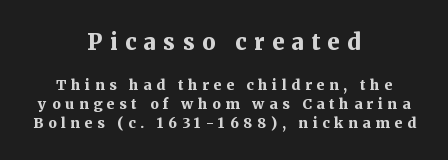
{"italic": "no", "bold": "yes", "underline": "no", "align": "center", "line_spacing": "normal", "line_spacing_ratio": 1.36, "letter_spacing": "wide", "letter_spacing_em": 0.34, "larger_block": "first", "size_ratio": 1.57, "glyph_px": 22}
